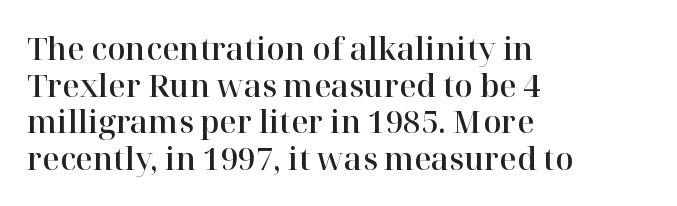
{"serif": "yes", "italic": "no", "width": "normal", "stroke_contrast": "high", "x_height": "medium", "monospaced": "no", "underline": "no", "align": "left", "line_spacing_ratio": 1.22, "letter_spacing": "normal", "letter_spacing_em": 0.0, "glyph_px": 30}
